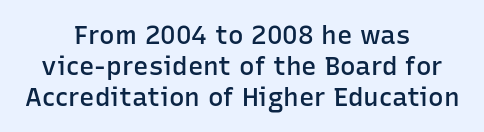
The image shows 26 px text type, upright; set centered, line spacing 1.19x, normal letter spacing, not underlined.
